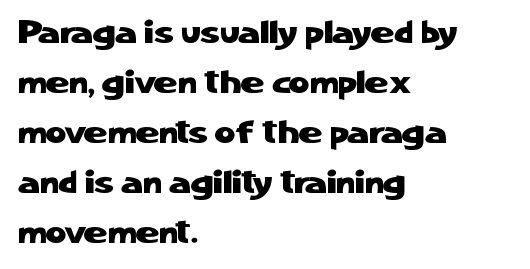
The image shows 32 px sans-serif type, upright; set left-aligned, normal line spacing (1.56x), normal letter spacing, not underlined; low stroke contrast and a medium x-height.
